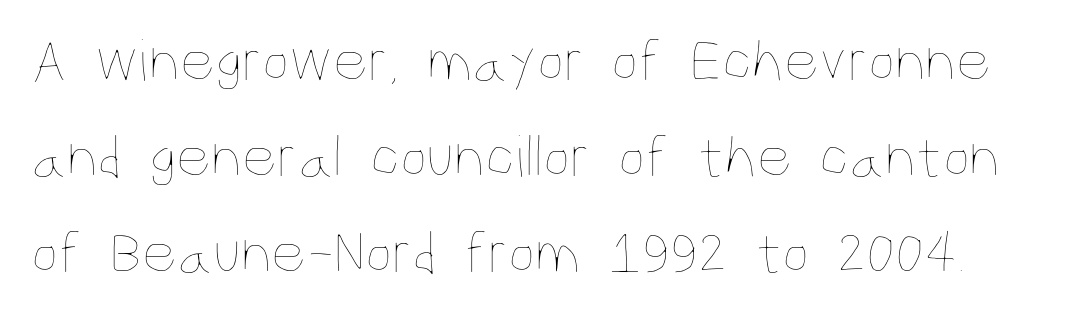
Q: Is the text bold? A: No.
Q: Is the text italic (slanted)? A: No, it is upright.
Q: Is the text underlined? A: No.
Q: Is the spacing between letters normal or unusually wide? A: Normal.
Q: Is the spacing between lines tight, normal or loose? A: Normal.
Q: Width (condensed, normal, or wide)? A: Condensed.
Q: Stroke contrast? A: Low.
Q: x-height? A: Large.
Q: Monospaced? A: No.
